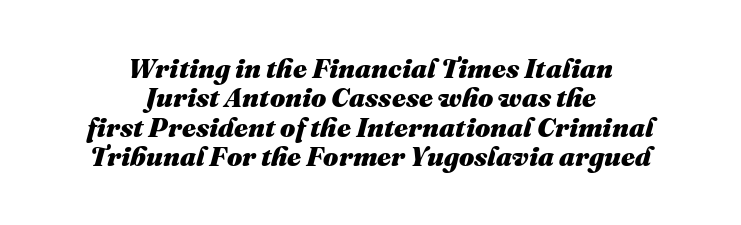
Q: Is the text bold? A: Yes.
Q: Is the text italic (slanted)? A: Yes, it leans right by about 16 degrees.
Q: Is the text underlined? A: No.
Q: How is the paragraph aligned? A: Centered.
Q: Is the spacing between letters normal or unusually wide? A: Normal.
Q: Is the spacing between lines tight, normal or loose? A: Tight.
